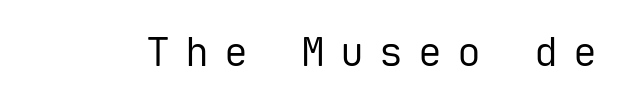
{"serif": "no", "italic": "no", "bold": "no", "weight": "regular", "width": "normal", "stroke_contrast": "low", "x_height": "medium", "monospaced": "yes", "underline": "no", "letter_spacing": "wide", "letter_spacing_em": 0.37, "glyph_px": 40}
